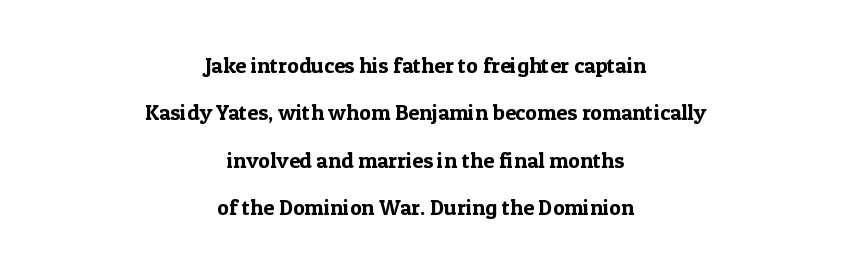
Style check: upright. The baseline area is clear. Notice the wide empty band between every row — that's loose leading. The horizontal fit of the characters is conventional and even.
